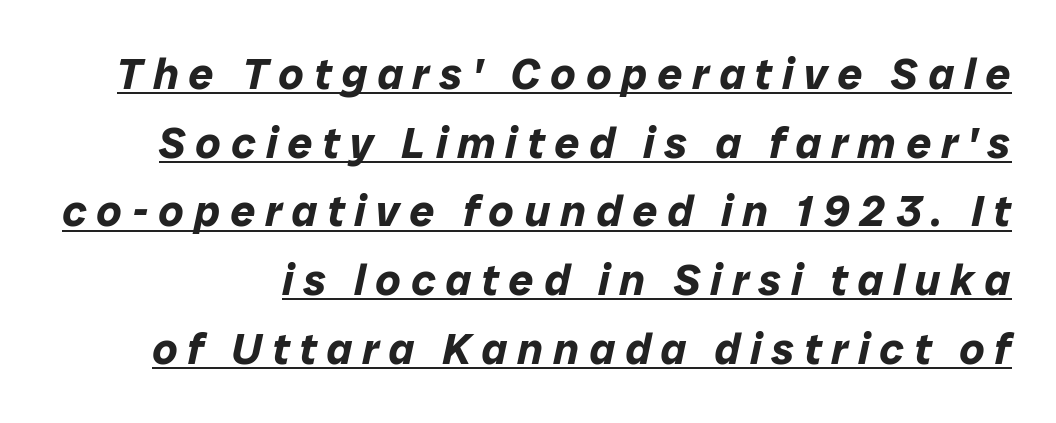
Q: Is the text bold? A: Yes.
Q: Is the text italic (slanted)? A: Yes, it leans right by about 12 degrees.
Q: Is the text underlined? A: Yes.
Q: Is the spacing between letters normal or unusually wide? A: Unusually wide.
Q: Is the spacing between lines tight, normal or loose? A: Normal.
Q: Width (condensed, normal, or wide)? A: Normal.
Q: Stroke contrast? A: Low.
Q: x-height? A: Medium.
Q: Monospaced? A: No.
